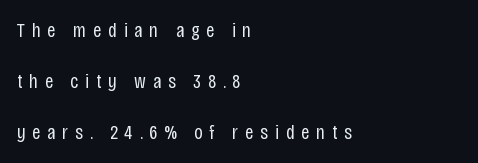
The image shows 21 px text type, upright; set left-aligned, loose line spacing (2.44x), unusually wide letter spacing (+0.32 em), not underlined.
